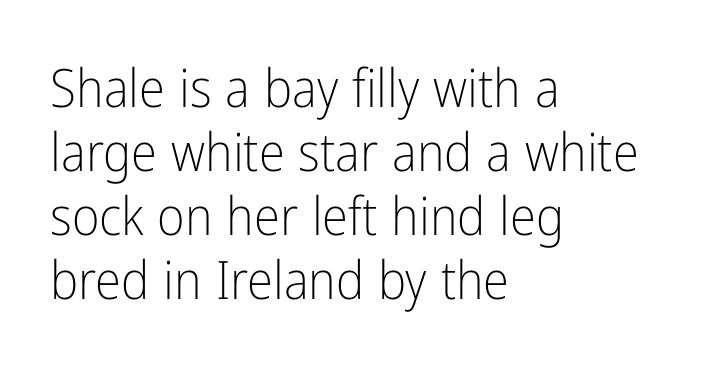
The image shows 53 px light, condensed sans-serif type, upright; set left-aligned, line spacing 1.21x, normal letter spacing, not underlined; low stroke contrast and a medium x-height.
